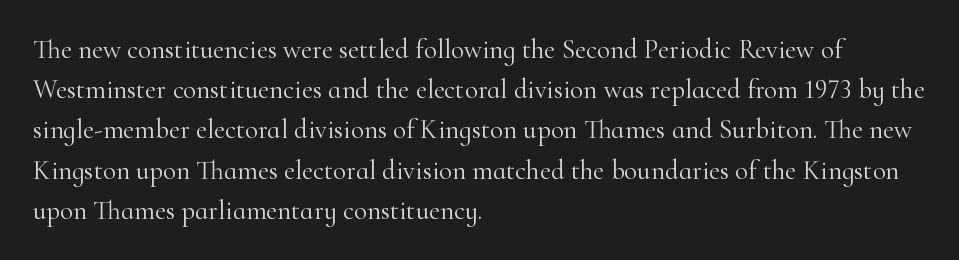
The paragraph shown leans on its left margin. Has an underline been added? It has not. The font's upright variant was chosen for this text. The cut favours lightness, reaching ordinary text weight at its darkest.
